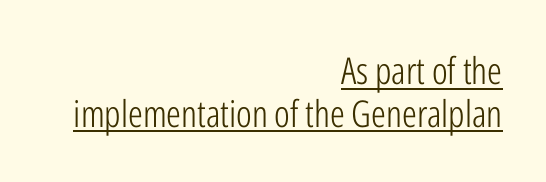
Q: Is the text bold? A: No.
Q: Is the text italic (slanted)? A: No, it is upright.
Q: Is the typeface a serif or a sans-serif typeface? A: Sans-serif.
Q: Is the text underlined? A: Yes.
Q: How is the paragraph aligned? A: Right-aligned.
Q: Is the spacing between letters normal or unusually wide? A: Normal.
Q: Width (condensed, normal, or wide)? A: Condensed.
Q: Stroke contrast? A: Low.
Q: x-height? A: Medium.
Q: Monospaced? A: No.
